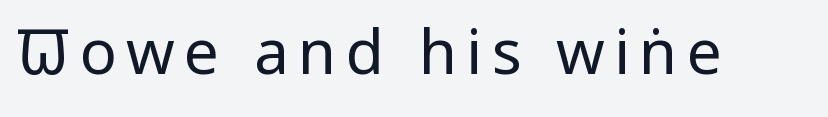
Ink coverage per letter is moderate at most. The passage shown is typeset with a sans-serif family. Decoration check: the copy has no underline. Rendered with straight, roman letterforms. Varying glyph widths throughout — classic text-font behaviour.
